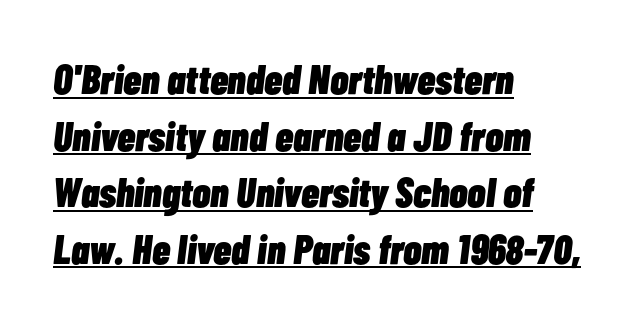
{"italic": "yes", "lean": "right", "slant_degrees": 7, "bold": "yes", "weight": "heavy", "width": "condensed", "stroke_contrast": "low", "x_height": "medium", "monospaced": "no", "underline": "yes", "align": "left", "line_spacing": "normal", "line_spacing_ratio": 1.38, "letter_spacing": "normal", "letter_spacing_em": 0.0, "glyph_px": 41}
